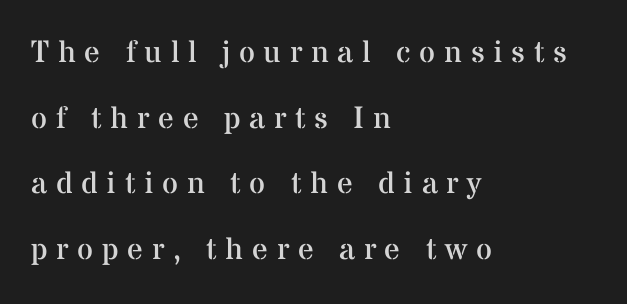
{"serif": "yes", "italic": "no", "bold": "no", "weight": "regular", "width": "normal", "stroke_contrast": "medium", "x_height": "medium", "monospaced": "no", "underline": "no", "align": "left", "line_spacing": "loose", "line_spacing_ratio": 2.12, "letter_spacing": "wide", "letter_spacing_em": 0.28, "glyph_px": 31}
